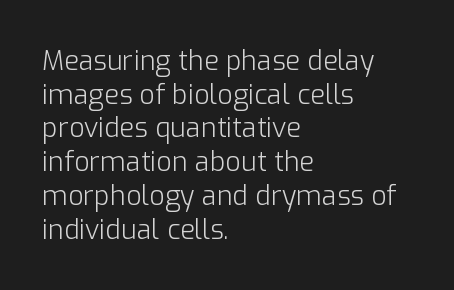
Whoever set this chose a conventional vertical rhythm. Each stroke keeps to a modest, everyday thickness or less. Is there any slant? The stems are plumb. Any mark beneath the type? The region is blank. Horizontal alignment here is leftward, the default for most running prose.
